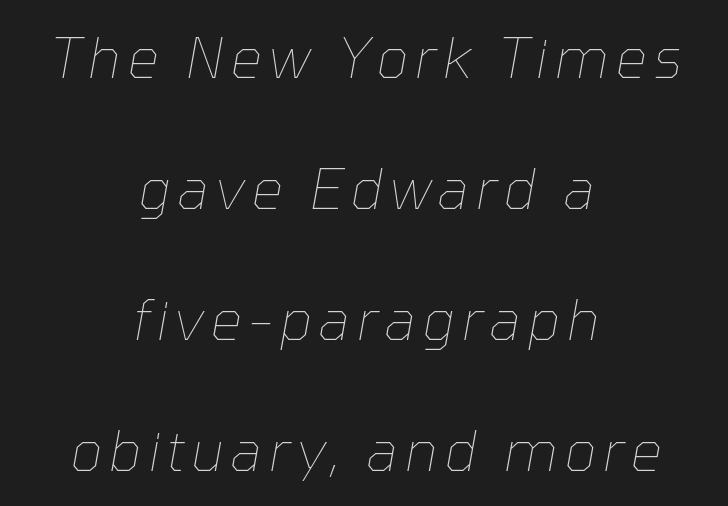
The image shows 56 px thin type, italic (leaning right); set centered, loose line spacing (2.34x), not underlined; low stroke contrast and a medium x-height.
